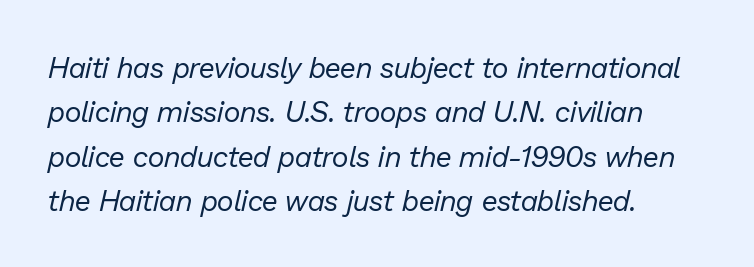
{"italic": "yes", "lean": "right", "slant_degrees": 13, "bold": "no", "weight": "regular", "width": "normal", "stroke_contrast": "low", "x_height": "medium", "monospaced": "no", "underline": "no", "align": "left", "line_spacing": "normal", "line_spacing_ratio": 1.53, "letter_spacing": "normal", "letter_spacing_em": 0.0, "glyph_px": 29}
